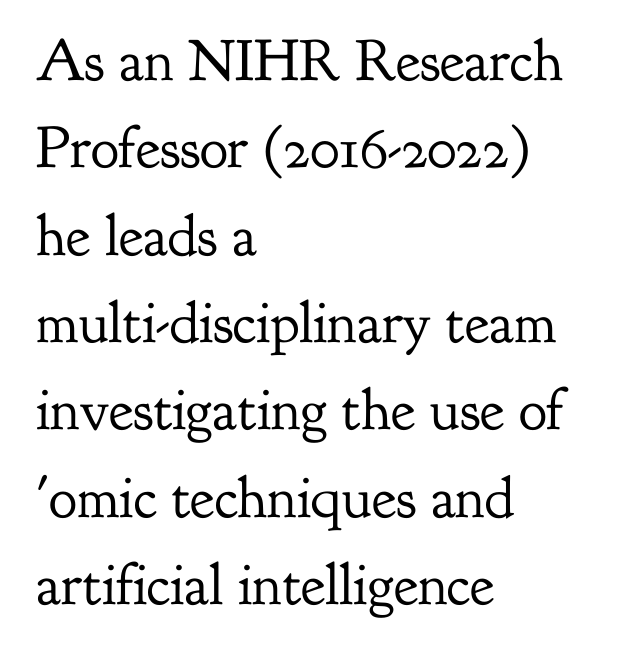
If you measured baseline to baseline, you'd find a middling distance. Italic? Not at all — the glyphs are vertical. The rendering anchors every line to the left-hand side. Clear beneath every line of the passage. Counters stay open thanks to moderate or lighter strokes.
